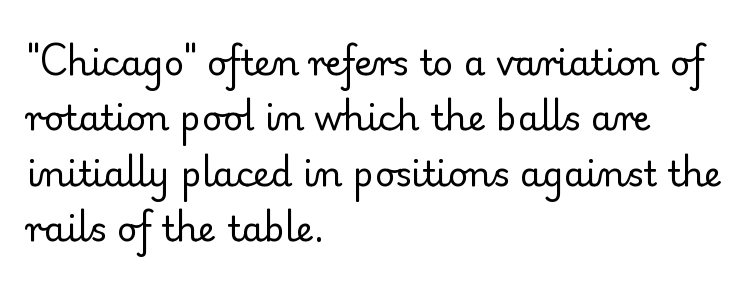
Q: Is the text bold? A: No.
Q: Is the text italic (slanted)? A: No, it is upright.
Q: Is the typeface a serif or a sans-serif typeface? A: Serif.
Q: Is the text underlined? A: No.
Q: How is the paragraph aligned? A: Left-aligned.
Q: Is the spacing between letters normal or unusually wide? A: Normal.
Q: Is the spacing between lines tight, normal or loose? A: Normal.
Q: Width (condensed, normal, or wide)? A: Normal.
Q: Stroke contrast? A: Low.
Q: x-height? A: Small.
Q: Monospaced? A: No.
